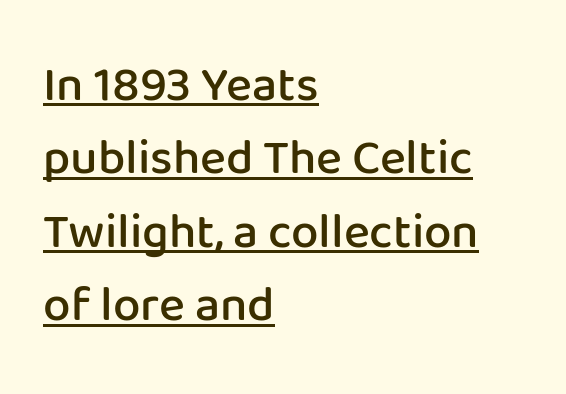
The image shows 49 px semibold sans-serif type, upright; set left-aligned, normal line spacing (1.5x), normal letter spacing, underlined; low stroke contrast and a medium x-height.
